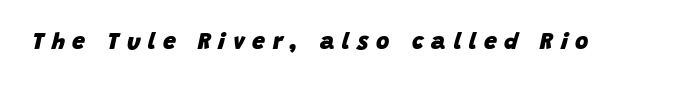
{"italic": "yes", "lean": "right", "slant_degrees": 15, "bold": "yes", "underline": "no", "letter_spacing": "wide", "letter_spacing_em": 0.33, "glyph_px": 23}
